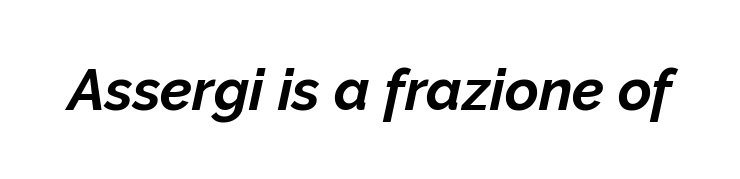
The image shows 58 px bold type, italic (leaning right); set normal letter spacing, not underlined; low stroke contrast and a medium x-height.
